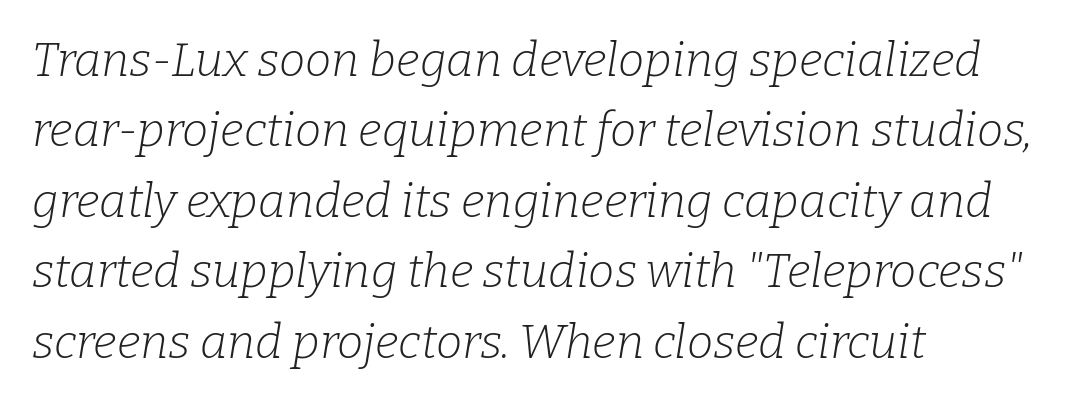
{"serif": "yes", "italic": "yes", "lean": "right", "slant_degrees": 9, "bold": "no", "weight": "light", "width": "normal", "stroke_contrast": "low", "x_height": "medium", "monospaced": "no", "underline": "no", "align": "left", "line_spacing": "normal", "line_spacing_ratio": 1.5, "letter_spacing": "normal", "letter_spacing_em": 0.0, "glyph_px": 47}
